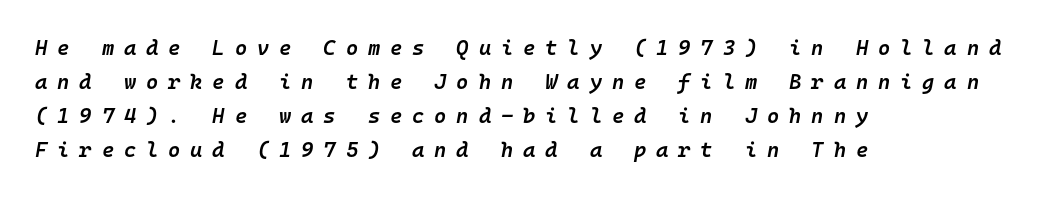
Compared with an ordinary text face, these strokes are moderately heavier — a semibold. These lines are set flush left with a ragged right edge. This sample uses expanded letter spacing, leaving extra air between glyphs. When letters slant like this, we call the style italic. Notice how descenders clear the ascenders below comfortably — that's standard leading.
